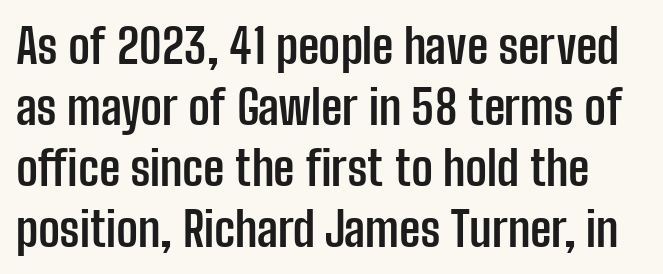
{"serif": "no", "italic": "no", "bold": "yes", "weight": "semibold", "width": "condensed", "stroke_contrast": "low", "x_height": "medium", "monospaced": "no", "underline": "no", "line_spacing": "normal", "line_spacing_ratio": 1.27, "letter_spacing": "normal", "letter_spacing_em": 0.0, "glyph_px": 48}
